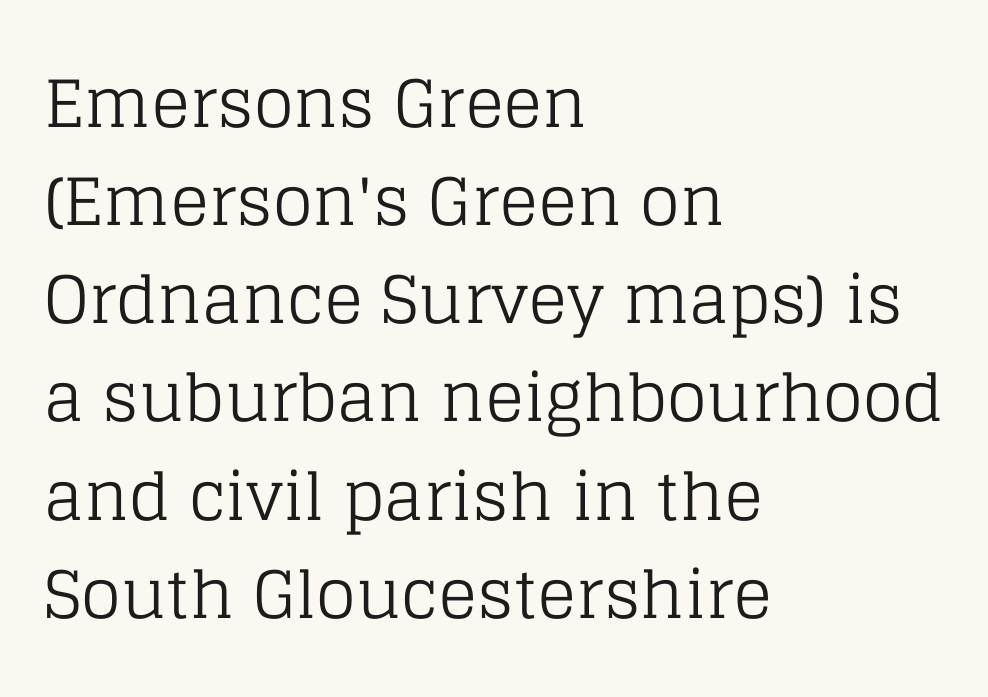
The image shows 65 px regular-weight serif type, upright; set left-aligned, normal line spacing (1.51x), normal letter spacing, not underlined; low stroke contrast and a large x-height.
